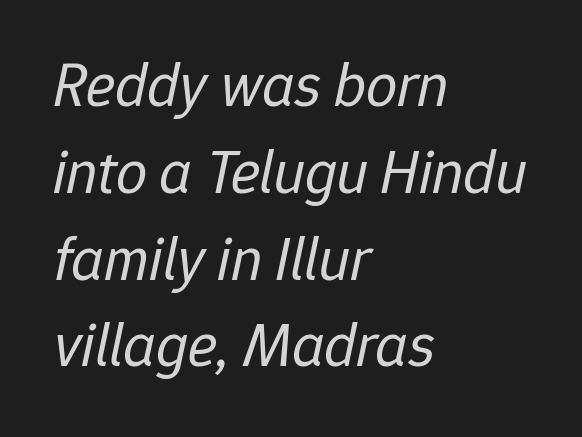
{"italic": "yes", "lean": "right", "slant_degrees": 12, "bold": "no", "weight": "regular", "width": "normal", "stroke_contrast": "low", "x_height": "medium", "monospaced": "no", "underline": "no", "align": "left", "line_spacing": "normal", "line_spacing_ratio": 1.4, "letter_spacing": "normal", "letter_spacing_em": 0.0, "glyph_px": 62}
